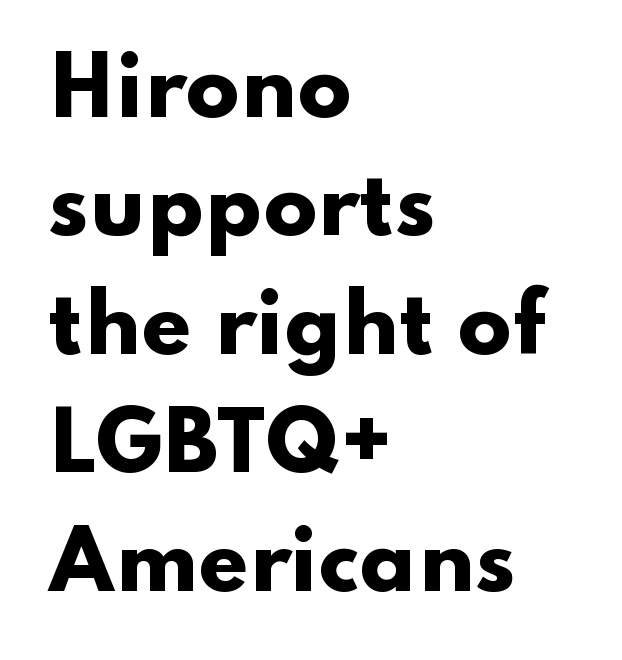
{"serif": "no", "italic": "no", "bold": "yes", "weight": "heavy", "width": "wide", "stroke_contrast": "low", "x_height": "small", "monospaced": "no", "underline": "no", "align": "left", "line_spacing": "normal", "line_spacing_ratio": 1.48, "letter_spacing": "normal", "letter_spacing_em": 0.0, "glyph_px": 80}
